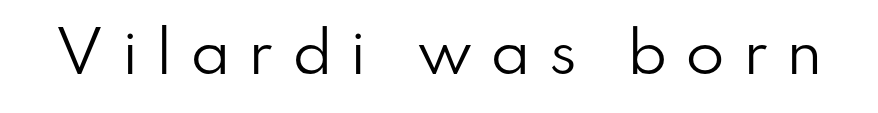
The image shows 57 px regular-weight sans-serif type, upright; set unusually wide letter spacing (+0.31 em), not underlined; low stroke contrast and a small x-height.
